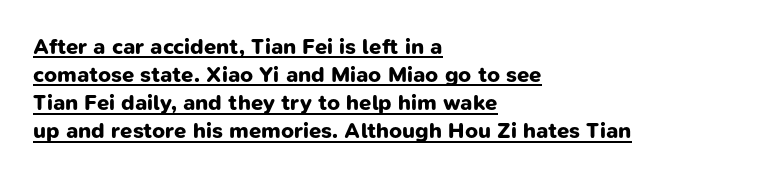
A student would call this left alignment; a typographer would say flush left, rag right. Here the glyphs are tracked normally, forming tight word shapes. Quick note: underline on. Pretty heavy lettering here — definitely bold. In terms of leading, this rendering sits right in the middle.
